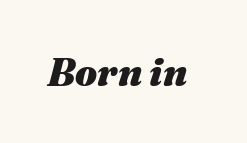
{"italic": "yes", "lean": "right", "slant_degrees": 16, "bold": "yes", "weight": "heavy", "width": "normal", "stroke_contrast": "medium", "x_height": "medium", "monospaced": "no", "underline": "no", "letter_spacing": "normal", "letter_spacing_em": 0.0, "glyph_px": 39}
